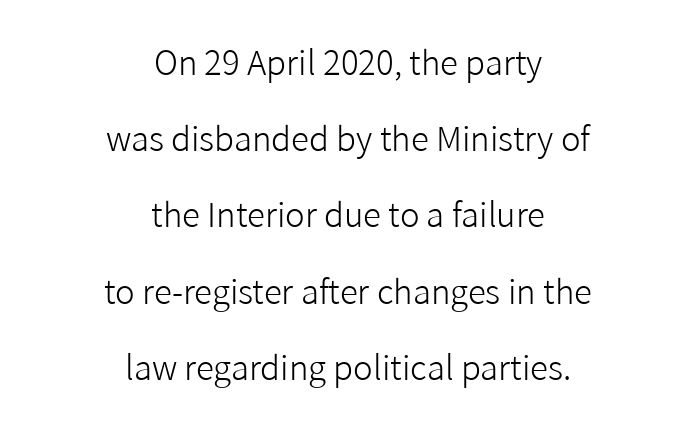
Q: Is the text bold? A: No.
Q: Is the text italic (slanted)? A: No, it is upright.
Q: Is the typeface a serif or a sans-serif typeface? A: Sans-serif.
Q: Is the text underlined? A: No.
Q: How is the paragraph aligned? A: Centered.
Q: Is the spacing between letters normal or unusually wide? A: Normal.
Q: Is the spacing between lines tight, normal or loose? A: Loose.
Q: Width (condensed, normal, or wide)? A: Normal.
Q: Stroke contrast? A: Low.
Q: x-height? A: Medium.
Q: Monospaced? A: No.
